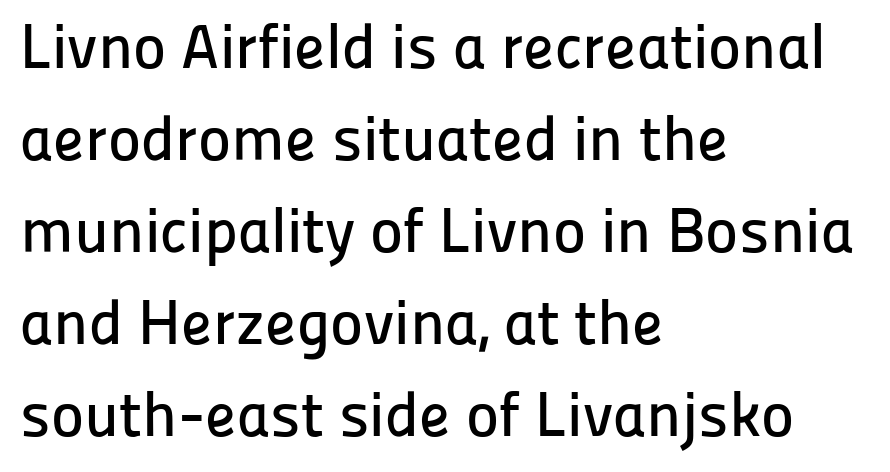
{"serif": "no", "italic": "no", "width": "normal", "stroke_contrast": "low", "x_height": "medium", "monospaced": "no", "underline": "no", "align": "left", "line_spacing": "normal", "line_spacing_ratio": 1.46, "letter_spacing": "normal", "letter_spacing_em": 0.0, "glyph_px": 63}
